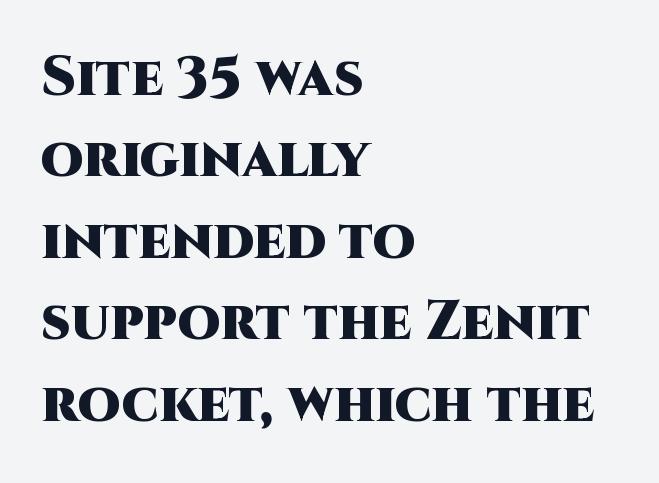
The image shows 55 px heavy sans-serif type, upright; set left-aligned, normal line spacing (1.48x), normal letter spacing, not underlined; high stroke contrast and a large x-height.
